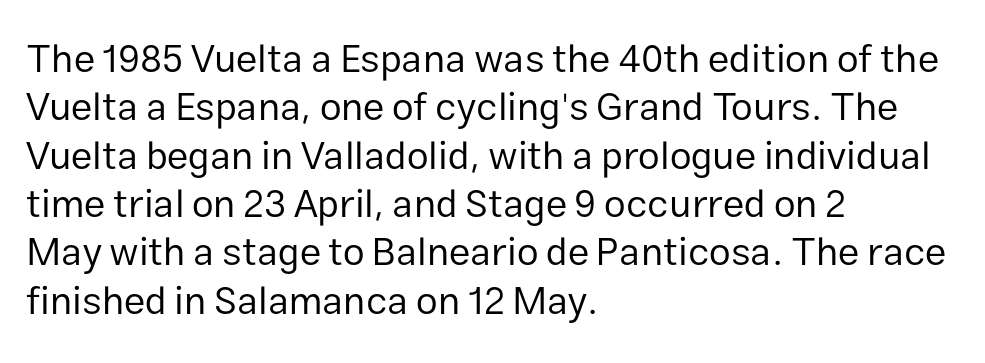
{"serif": "no", "italic": "no", "bold": "no", "weight": "regular", "width": "normal", "stroke_contrast": "low", "x_height": "medium", "monospaced": "no", "underline": "no", "align": "left", "line_spacing_ratio": 1.24, "letter_spacing": "normal", "letter_spacing_em": 0.0, "glyph_px": 39}
